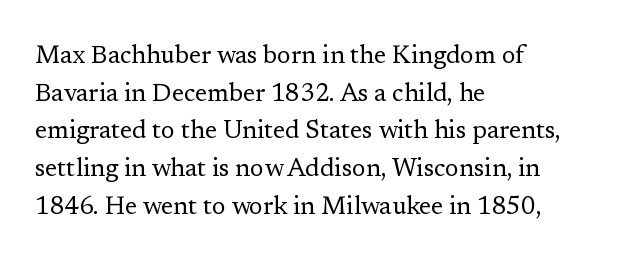
The face used here is rendered with its standard letterfit. Just letters on the line, the space beneath them empty. Caption: face not bold, strokes unweighted. Line spacing here is normal.
